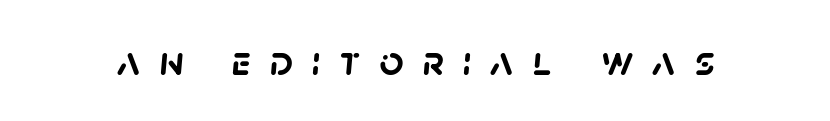
{"serif": "no", "bold": "yes", "weight": "semibold", "width": "normal", "stroke_contrast": "low", "x_height": "large", "monospaced": "no", "underline": "no", "letter_spacing": "wide", "letter_spacing_em": 0.45, "glyph_px": 42}
